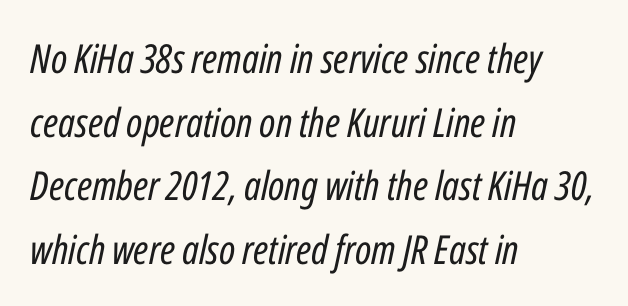
{"italic": "yes", "lean": "right", "slant_degrees": 12, "bold": "no", "weight": "regular", "width": "condensed", "stroke_contrast": "low", "x_height": "medium", "monospaced": "no", "underline": "no", "align": "left", "line_spacing": "normal", "line_spacing_ratio": 1.59, "letter_spacing": "normal", "letter_spacing_em": 0.0, "glyph_px": 40}
